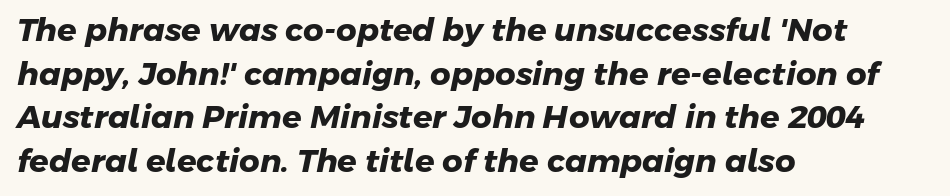
A typesetter would label this face a sans. Characters follow at the spacing the type designer built in. Spacing verdict: proportional, widths tailored to each character. Check the space under the baseline: it is left empty. The typesetting leans heavy: a genuine bold.
